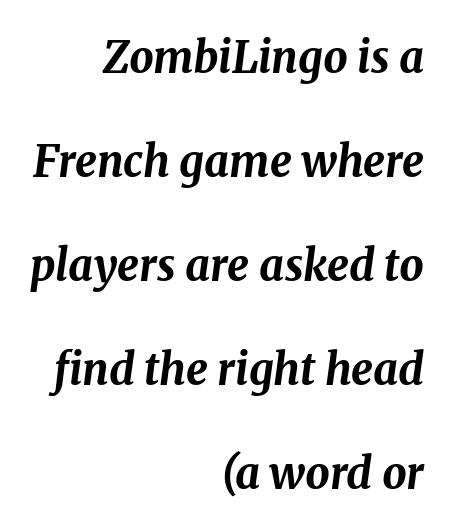
The image shows 43 px bold type, italic (leaning right); set right-aligned, loose line spacing (2.42x), normal letter spacing, not underlined; medium stroke contrast and a medium x-height.
